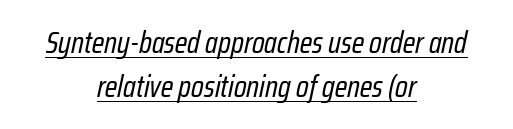
You could not count columns in this text — the font is proportionally spaced. Between one letter and the next there's only the usual sliver of space. Each line of the rendering has a horizontal stroke beneath the glyphs. The letterforms sit at book weight or below.
